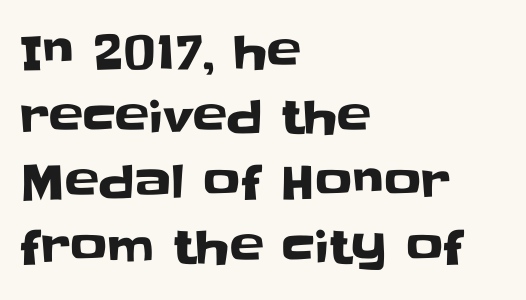
{"serif": "no", "italic": "no", "width": "normal", "stroke_contrast": "low", "x_height": "large", "monospaced": "no", "underline": "no", "align": "left", "line_spacing": "normal", "line_spacing_ratio": 1.41, "letter_spacing": "normal", "letter_spacing_em": 0.0, "glyph_px": 46}
